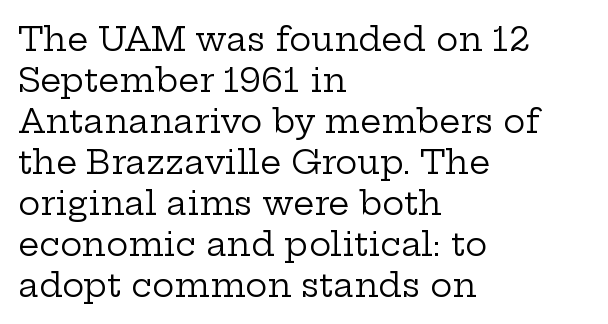
These glyphs show unthickened strokes, regular width or finer. It's the straight-up-and-down kind of type. Clear beneath every line of the passage. Letterform terminals end in serifs throughout the passage. Spacing verdict: proportional, widths tailored to each character. Line beginnings align vertically; line endings do not.
